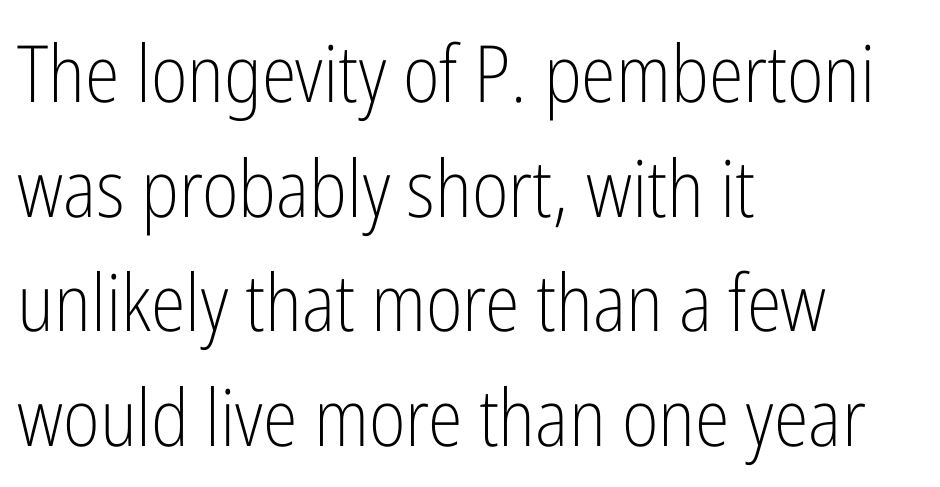
Regarding leading, the lines here are spaced in the standard way. Stems and bowls with no extra thickness — not bold. The specimen reads as upright at a glance. Looks like regular typesetting: each glyph gets only the width it needs. The rendering anchors every line to the left-hand side. These lines are composed in type without serifs.
